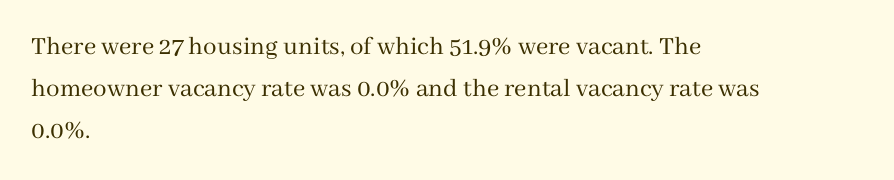
{"italic": "no", "bold": "no", "underline": "no", "align": "left", "line_spacing": "normal", "line_spacing_ratio": 1.56, "letter_spacing": "normal", "letter_spacing_em": 0.0, "glyph_px": 27}
